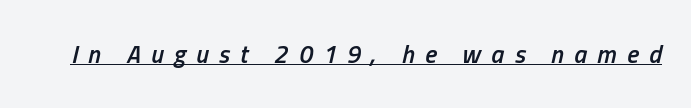
The image shows 25 px text type, italic (leaning right); set unusually wide letter spacing (+0.41 em), underlined.
